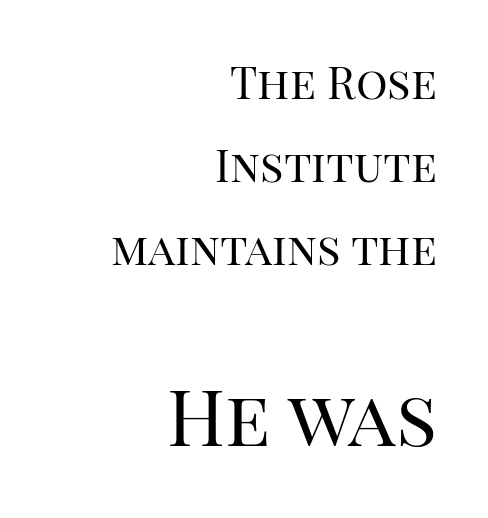
{"serif": "yes", "italic": "no", "bold": "no", "weight": "regular", "width": "normal", "stroke_contrast": "high", "x_height": "large", "monospaced": "no", "underline": "no", "align": "right", "line_spacing_ratio": 1.89, "letter_spacing": "normal", "letter_spacing_em": 0.0, "larger_block": "second", "size_ratio": 1.75, "glyph_px": 77}
